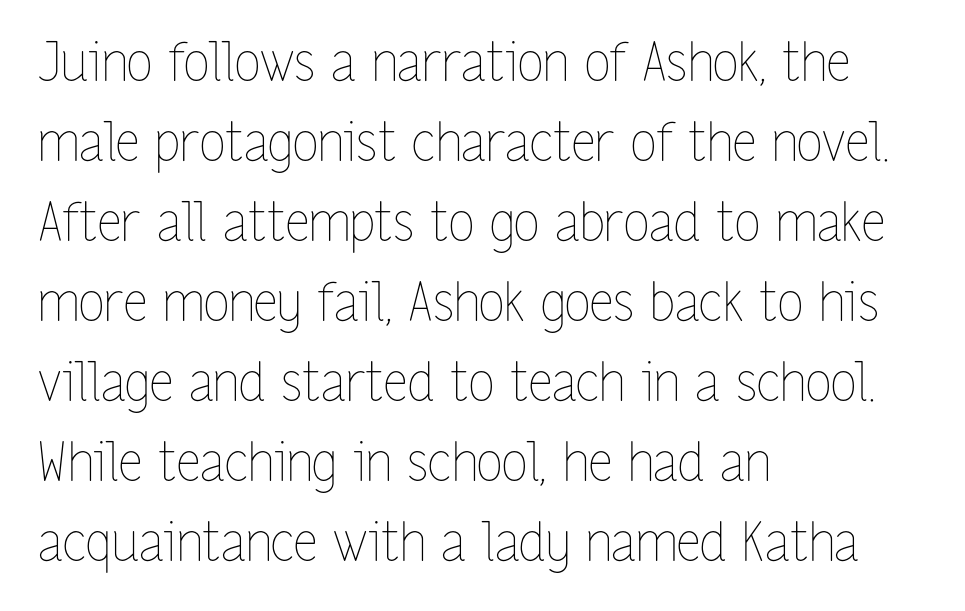
A bare baseline throughout the passage. Spacing verdict: proportional, widths tailored to each character. Each stroke keeps to a modest, everyday thickness or less. The ragged edge is on the right, which tells us the setting is flush left. The lettering stays uniformly vertical, giving the passage a roman look. Here the glyphs are tracked normally, forming tight word shapes.
